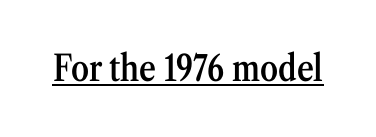
Q: Is the text bold? A: Semi-bold.
Q: Is the text italic (slanted)? A: No, it is upright.
Q: Is the typeface a serif or a sans-serif typeface? A: Serif.
Q: Is the text underlined? A: Yes.
Q: Is the spacing between letters normal or unusually wide? A: Normal.
Q: Width (condensed, normal, or wide)? A: Condensed.
Q: Stroke contrast? A: Medium.
Q: x-height? A: Medium.
Q: Monospaced? A: No.
